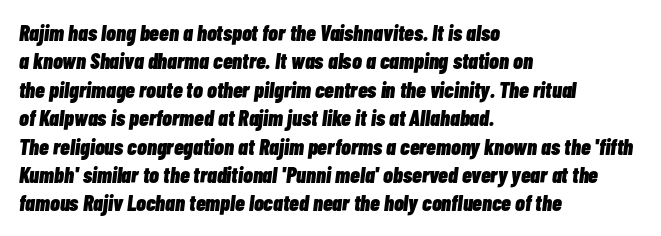
Is the type bold? Yes — the strokes are clearly thick and heavy. This sample is left-justified, so line endings fall wherever the words run out. The letters sit at their default tracking, neither squeezed nor spread. Regarding leading, the lines here are spaced in the standard way.
